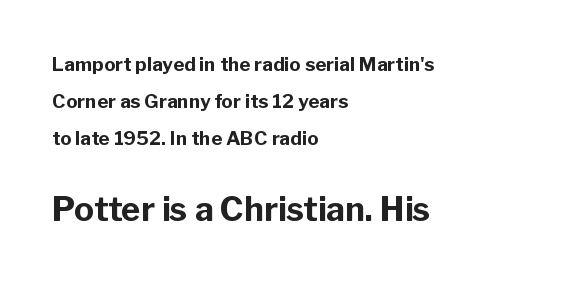
{"serif": "no", "italic": "no", "bold": "yes", "weight": "bold", "width": "normal", "stroke_contrast": "low", "x_height": "medium", "monospaced": "no", "underline": "no", "align": "left", "line_spacing": "loose", "line_spacing_ratio": 1.94, "letter_spacing": "normal", "letter_spacing_em": 0.0, "larger_block": "second", "size_ratio": 1.74, "glyph_px": 33}
